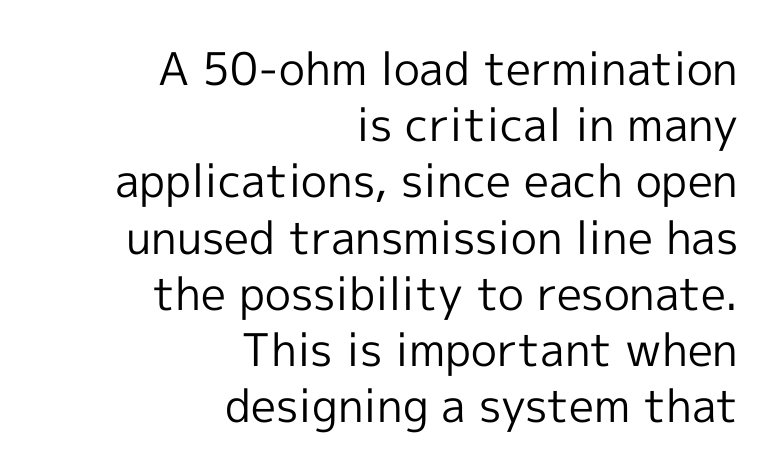
Q: Is the text bold? A: No.
Q: Is the text italic (slanted)? A: No, it is upright.
Q: Is the typeface a serif or a sans-serif typeface? A: Sans-serif.
Q: Is the text underlined? A: No.
Q: How is the paragraph aligned? A: Right-aligned.
Q: Is the spacing between letters normal or unusually wide? A: Normal.
Q: Is the spacing between lines tight, normal or loose? A: Normal.
Q: Width (condensed, normal, or wide)? A: Normal.
Q: x-height? A: Medium.
Q: Monospaced? A: No.
